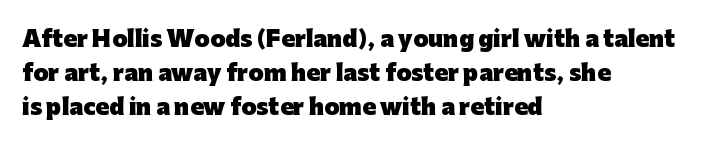
The image shows 22 px bold type, upright; set left-aligned, normal line spacing (1.55x), normal letter spacing, not underlined.
